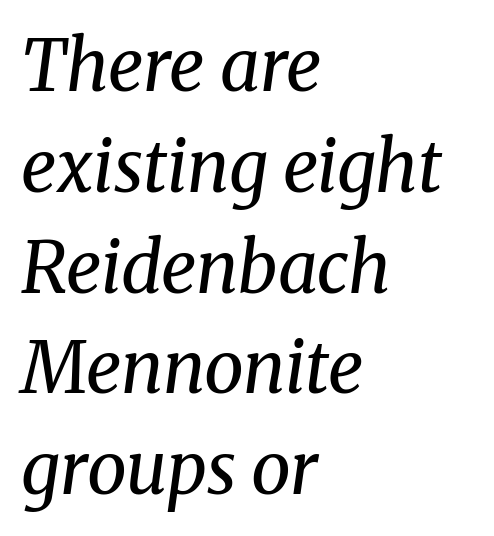
Q: Is the text bold? A: No.
Q: Is the text italic (slanted)? A: Yes, it leans right by about 8 degrees.
Q: Is the typeface a serif or a sans-serif typeface? A: Serif.
Q: Is the text underlined? A: No.
Q: How is the paragraph aligned? A: Left-aligned.
Q: Is the spacing between letters normal or unusually wide? A: Normal.
Q: Is the spacing between lines tight, normal or loose? A: Normal.
Q: Width (condensed, normal, or wide)? A: Normal.
Q: Stroke contrast? A: Medium.
Q: x-height? A: Medium.
Q: Monospaced? A: No.
